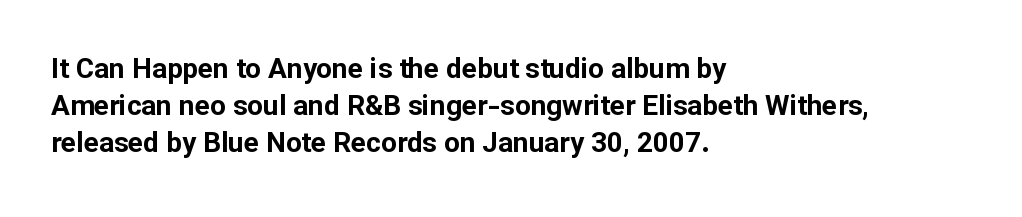
The image shows 28 px bold sans-serif type, upright; set left-aligned, normal line spacing (1.32x), normal letter spacing, not underlined; low stroke contrast and a medium x-height.
